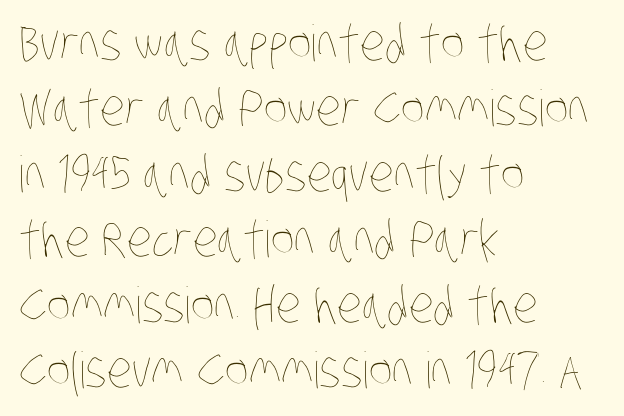
The image shows 50 px thin, condensed type; set left-aligned, normal line spacing (1.31x), normal letter spacing, not underlined; low stroke contrast and a large x-height.
